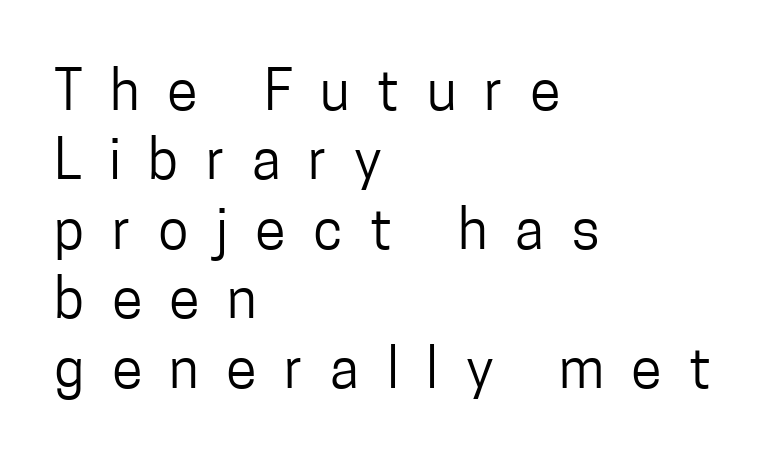
{"serif": "no", "italic": "no", "bold": "no", "weight": "regular", "width": "condensed", "stroke_contrast": "low", "x_height": "medium", "monospaced": "no", "underline": "no", "align": "left", "line_spacing_ratio": 1.24, "letter_spacing": "wide", "letter_spacing_em": 0.49, "glyph_px": 56}
